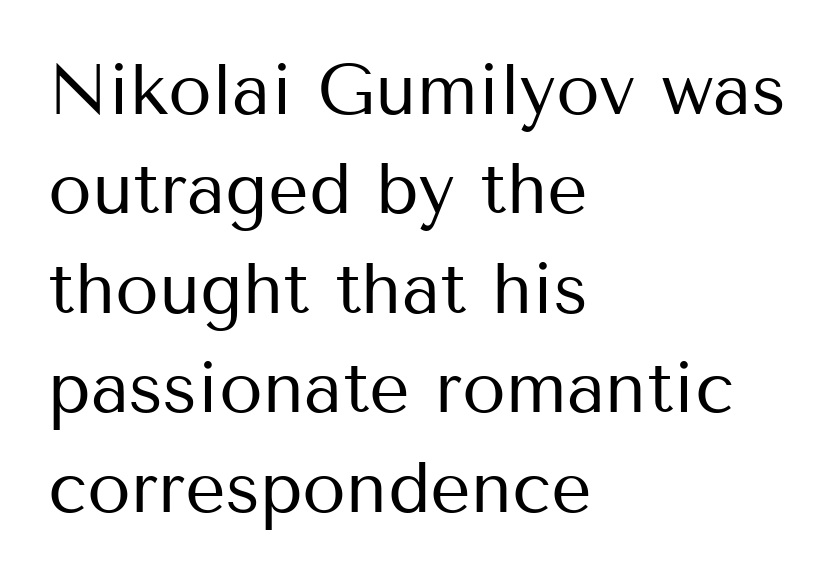
The image shows 71 px regular-weight sans-serif type, upright; set left-aligned, normal line spacing (1.4x), normal letter spacing, not underlined; medium stroke contrast and a medium x-height.
